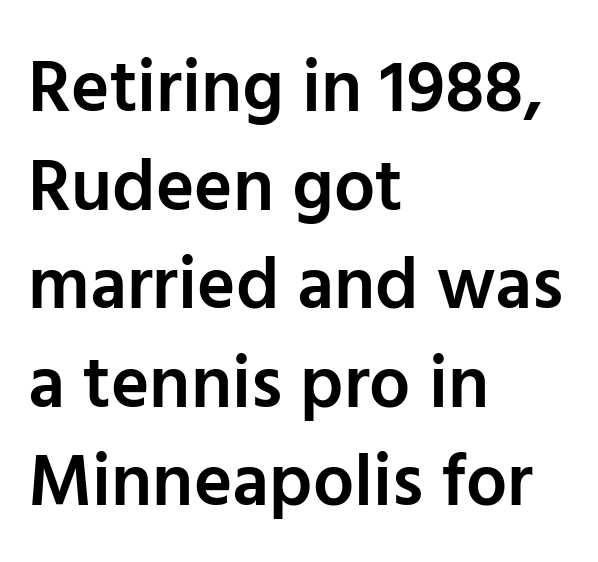
Q: Is the text bold? A: Semi-bold.
Q: Is the text italic (slanted)? A: No, it is upright.
Q: Is the typeface a serif or a sans-serif typeface? A: Sans-serif.
Q: Is the text underlined? A: No.
Q: How is the paragraph aligned? A: Left-aligned.
Q: Is the spacing between letters normal or unusually wide? A: Normal.
Q: Is the spacing between lines tight, normal or loose? A: Normal.
Q: Width (condensed, normal, or wide)? A: Normal.
Q: Stroke contrast? A: Low.
Q: x-height? A: Medium.
Q: Monospaced? A: No.
